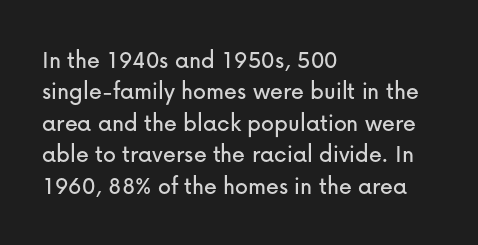
Tracking value appears to be zero — textbook default spacing. Rendered with straight, roman letterforms. Short and long lines alike share a common starting point at left. A bare baseline throughout the passage.
